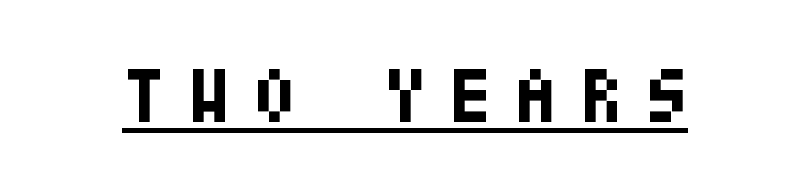
{"serif": "no", "italic": "no", "bold": "yes", "weight": "bold", "width": "condensed", "stroke_contrast": "low", "x_height": "large", "underline": "yes", "letter_spacing": "wide", "letter_spacing_em": 0.29, "glyph_px": 78}
